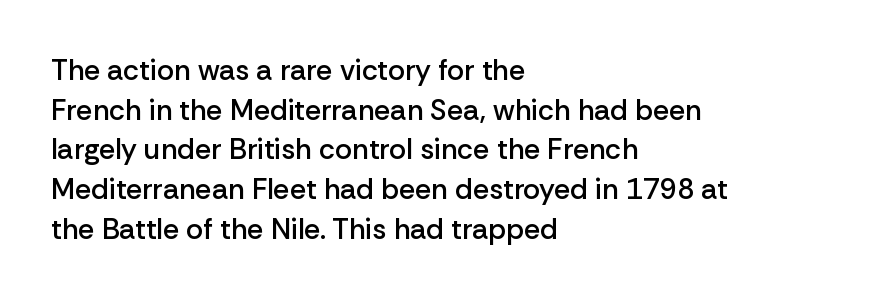
Q: Is the text bold? A: Semi-bold.
Q: Is the text italic (slanted)? A: No, it is upright.
Q: Is the typeface a serif or a sans-serif typeface? A: Sans-serif.
Q: Is the text underlined? A: No.
Q: How is the paragraph aligned? A: Left-aligned.
Q: Is the spacing between letters normal or unusually wide? A: Normal.
Q: Is the spacing between lines tight, normal or loose? A: Normal.
Q: Width (condensed, normal, or wide)? A: Normal.
Q: Stroke contrast? A: Low.
Q: x-height? A: Medium.
Q: Monospaced? A: No.
